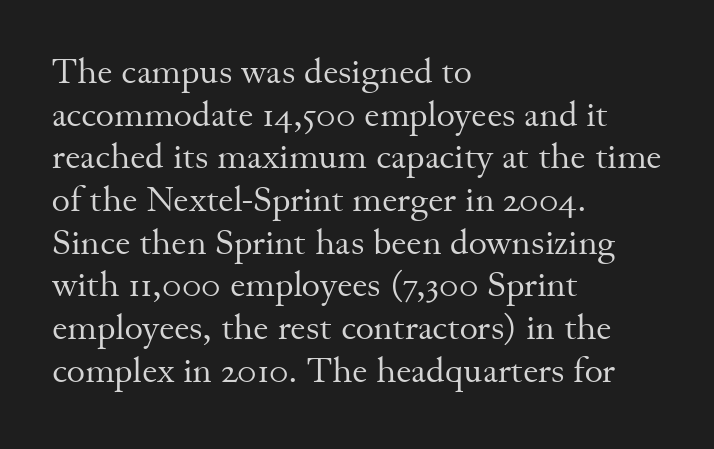
{"serif": "yes", "italic": "no", "bold": "no", "weight": "regular", "width": "normal", "stroke_contrast": "medium", "x_height": "small", "monospaced": "no", "underline": "no", "align": "left", "line_spacing_ratio": 1.22, "letter_spacing": "normal", "letter_spacing_em": 0.0, "glyph_px": 35}
